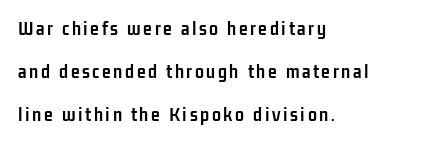
Every character sits straight up, as roman type does. The text block is weighted toward the left margin, trailing off unevenly rightward. A typesetter would call this leading open, well beyond the default. Type without underlining.
